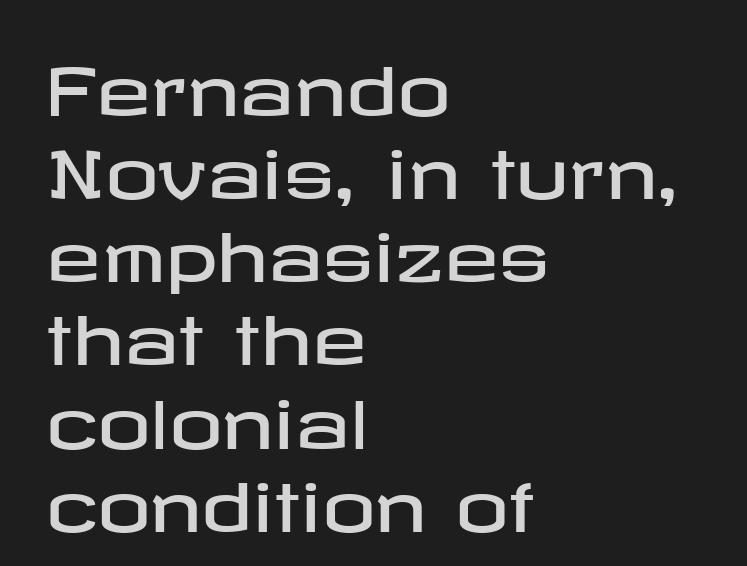
{"serif": "no", "italic": "no", "width": "wide", "stroke_contrast": "low", "x_height": "medium", "underline": "no", "align": "left", "line_spacing": "normal", "line_spacing_ratio": 1.26, "letter_spacing": "normal", "letter_spacing_em": 0.0, "glyph_px": 66}
